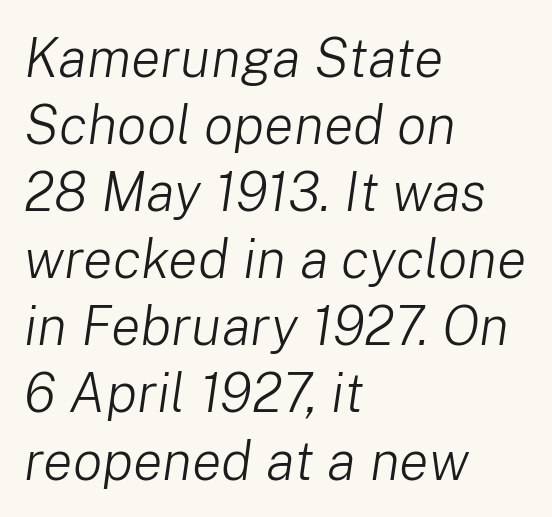
{"italic": "yes", "lean": "right", "slant_degrees": 8, "bold": "no", "weight": "light", "width": "normal", "stroke_contrast": "low", "x_height": "medium", "monospaced": "no", "underline": "no", "align": "left", "line_spacing_ratio": 1.22, "letter_spacing": "normal", "letter_spacing_em": 0.0, "glyph_px": 55}
